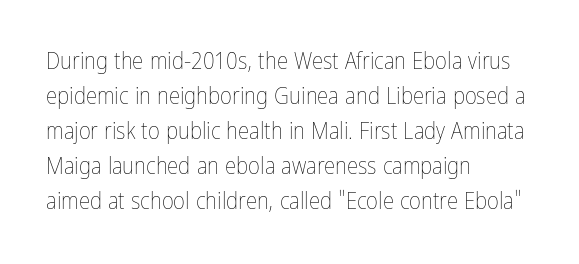
{"italic": "no", "bold": "no", "underline": "no", "align": "left", "line_spacing": "normal", "line_spacing_ratio": 1.52, "letter_spacing": "normal", "letter_spacing_em": 0.0, "glyph_px": 23}
